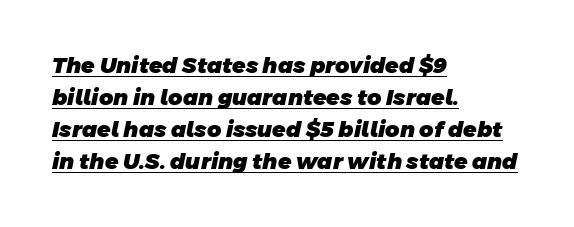
Q: Is the text bold? A: Yes.
Q: Is the text underlined? A: Yes.
Q: How is the paragraph aligned? A: Left-aligned.
Q: Is the spacing between letters normal or unusually wide? A: Normal.
Q: Is the spacing between lines tight, normal or loose? A: Normal.
